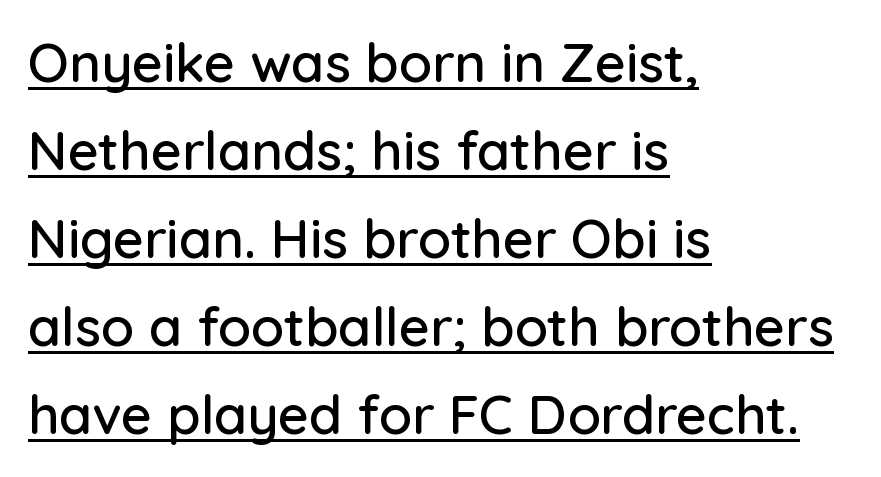
Q: Is the text italic (slanted)? A: No, it is upright.
Q: Is the typeface a serif or a sans-serif typeface? A: Sans-serif.
Q: Is the text underlined? A: Yes.
Q: How is the paragraph aligned? A: Left-aligned.
Q: Is the spacing between letters normal or unusually wide? A: Normal.
Q: Is the spacing between lines tight, normal or loose? A: Normal.
Q: Width (condensed, normal, or wide)? A: Normal.
Q: Stroke contrast? A: Low.
Q: x-height? A: Medium.
Q: Monospaced? A: No.
